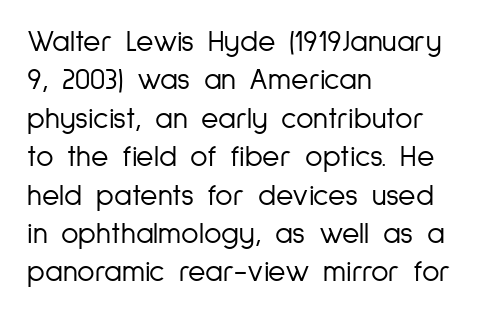
Q: Is the text bold? A: No.
Q: Is the text italic (slanted)? A: No, it is upright.
Q: Is the typeface a serif or a sans-serif typeface? A: Sans-serif.
Q: Is the text underlined? A: No.
Q: How is the paragraph aligned? A: Left-aligned.
Q: Is the spacing between letters normal or unusually wide? A: Normal.
Q: Is the spacing between lines tight, normal or loose? A: Normal.
Q: Width (condensed, normal, or wide)? A: Condensed.
Q: Stroke contrast? A: Low.
Q: x-height? A: Medium.
Q: Monospaced? A: No.
